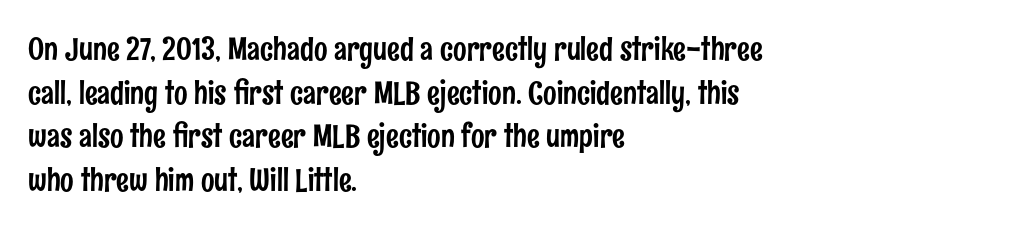
Q: Is the text italic (slanted)? A: No, it is upright.
Q: Is the typeface a serif or a sans-serif typeface? A: Sans-serif.
Q: Is the text underlined? A: No.
Q: How is the paragraph aligned? A: Left-aligned.
Q: Is the spacing between letters normal or unusually wide? A: Normal.
Q: Is the spacing between lines tight, normal or loose? A: Normal.
Q: Width (condensed, normal, or wide)? A: Condensed.
Q: Stroke contrast? A: Low.
Q: x-height? A: Medium.
Q: Monospaced? A: No.
